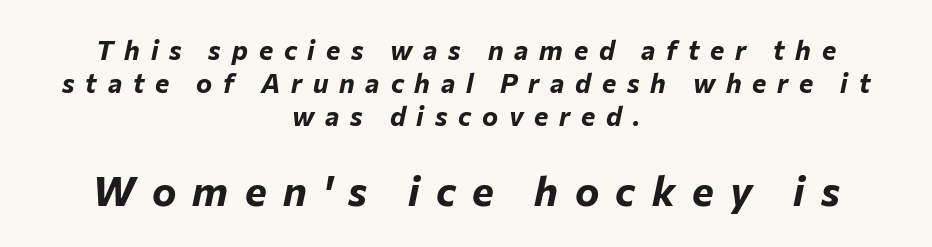
The image shows 41 px bold type, italic (leaning right); set centered, line spacing 1.22x, unusually wide letter spacing (+0.4 em), not underlined; the second (bottom) block is 1.52x larger; low stroke contrast and a medium x-height.
